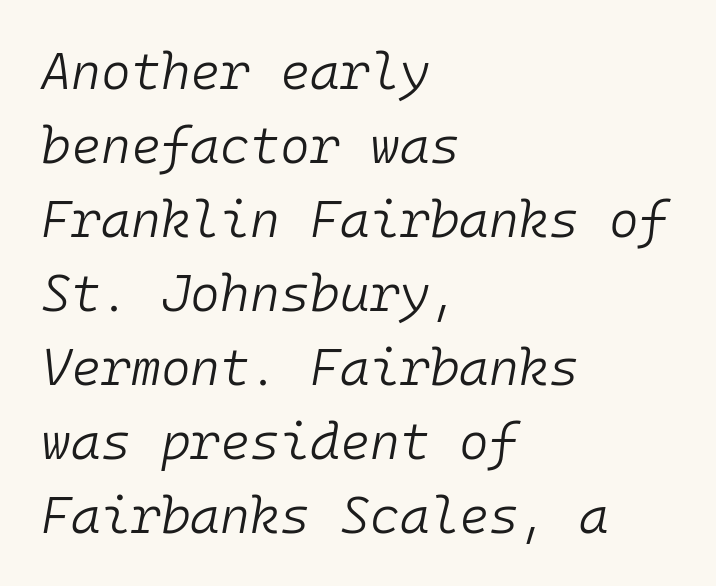
You could call the tracking neutral — neither tight nor loose. Line starts are locked; line ends wander. The typeface has the unassuming heft of standard copy or less. These lines are rendered in a fixed-pitch font. Just letters on the line, the space beneath them empty. If you drew a line through each stem, it would be angled.
